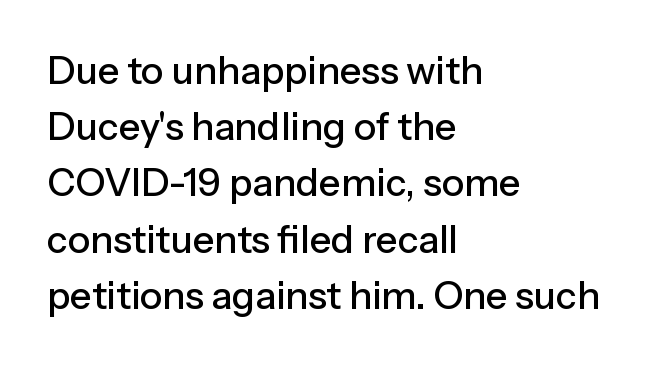
These lines keep a tight, regular rhythm from letter to letter. One-word summary of the alignment: left. The font family rendered here belongs to the sans-serif group. Looks like regular typesetting: each glyph gets only the width it needs.
